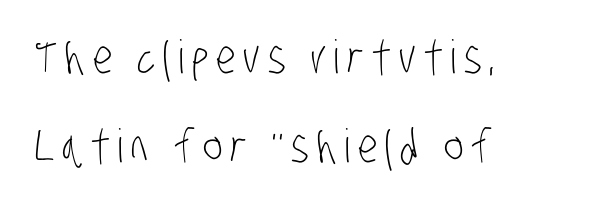
{"serif": "no", "bold": "no", "weight": "light", "width": "condensed", "stroke_contrast": "low", "x_height": "large", "monospaced": "no", "underline": "no", "align": "left", "line_spacing": "loose", "line_spacing_ratio": 1.94, "glyph_px": 46}
